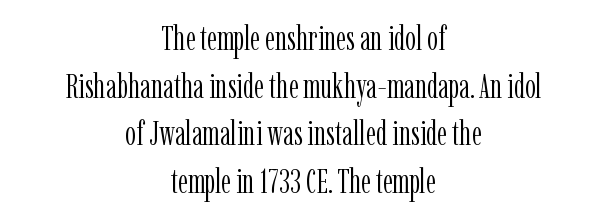
The image shows 34 px light, condensed serif type, upright; set centered, normal line spacing (1.4x), normal letter spacing, not underlined; low stroke contrast and a medium x-height.
